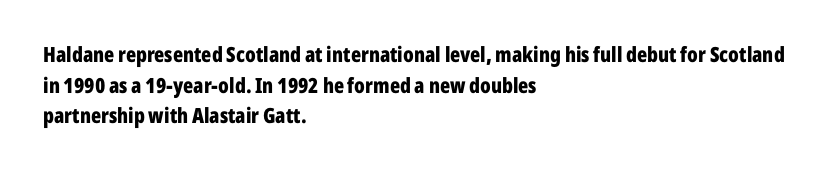
Glyph-to-glyph distance matches everyday printed text. If you drew a line through each stem, it would be perfectly vertical. Horizontal bands of white between lines are of average thickness. Type without underlining. The glyphs have the mass of a bold cut.
